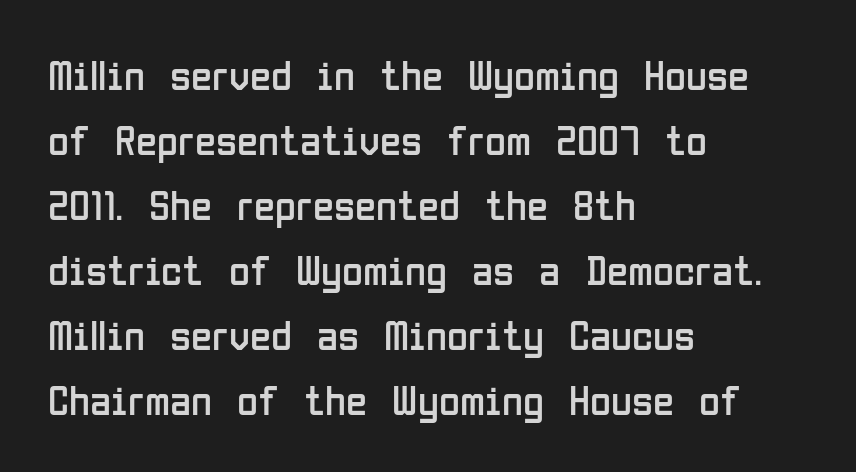
{"serif": "no", "italic": "no", "bold": "no", "weight": "regular", "width": "condensed", "stroke_contrast": "low", "x_height": "medium", "monospaced": "no", "underline": "no", "align": "left", "line_spacing": "normal", "line_spacing_ratio": 1.51, "letter_spacing": "normal", "letter_spacing_em": 0.0, "glyph_px": 43}
